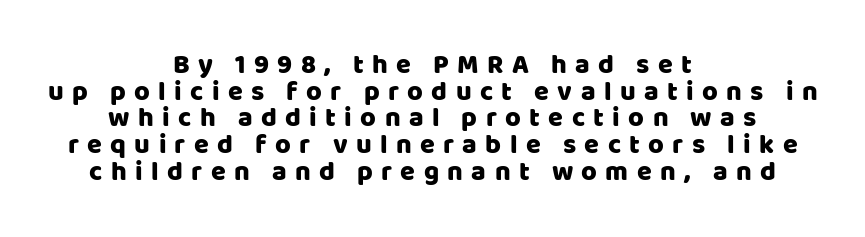
The line-height multiplier appears low, near solid setting. A centered setting, common on invitations and titles, is used for this passage. The font's upright variant was chosen for this text. Tracking here is generous; glyphs stand well apart from one another.
